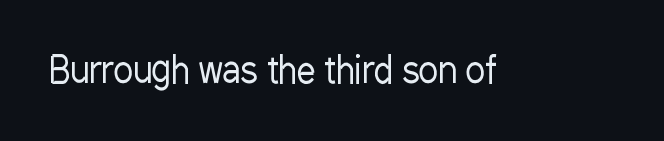
The letterforms sit shoulder to shoulder at normal distance. The rendering uses natural spacing where letterforms have individual widths. In terms of posture, this sample is upright. Unbolded letterforms with no extra heft. Check where the strokes stop: nothing finishes them off — pure sans.
